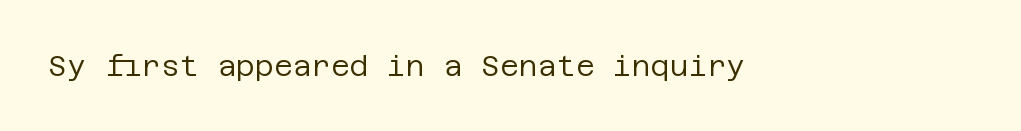
I'd call this a sans setting — the letters go barefoot. The font is comparable to plain body text, perhaps lighter. Check the space under the baseline: it is left empty. Posture: straight, roman, zero tilt. Students, note that the glyphs here touch the page at normal intervals.
